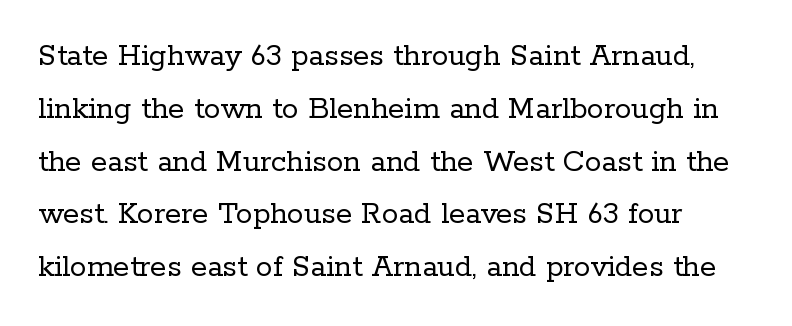
This block has exactly the height ordinary leading produces. No word sits above an underline. Each letter keeps its own natural width here, so spacing adapts to shape. Glyph-to-glyph distance matches everyday printed text. A typesetter would mark this as roman, not italic. Letters have the restrained weight of plain body copy at most.
